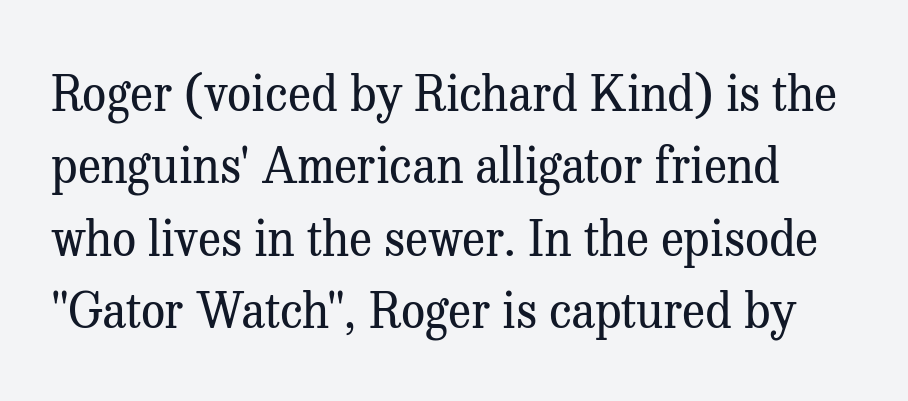
{"serif": "yes", "italic": "no", "bold": "no", "weight": "regular", "width": "normal", "stroke_contrast": "medium", "x_height": "medium", "monospaced": "no", "underline": "no", "line_spacing": "normal", "line_spacing_ratio": 1.51, "letter_spacing": "normal", "letter_spacing_em": 0.0, "glyph_px": 48}
